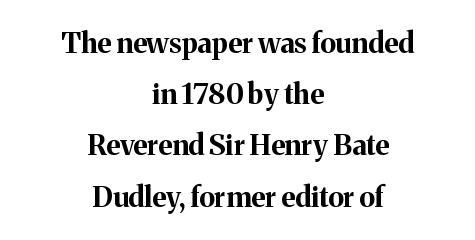
Descender tails drop into unmarked territory. Bold? Absolutely — the strokes are thick and heavy. The passage shown is typeset with a serif family. Observe the ordinary spacing: letters are neighbours, not strangers. The letters advance in unequal steps, a hallmark of proportional type. In terms of posture, this sample is upright.
